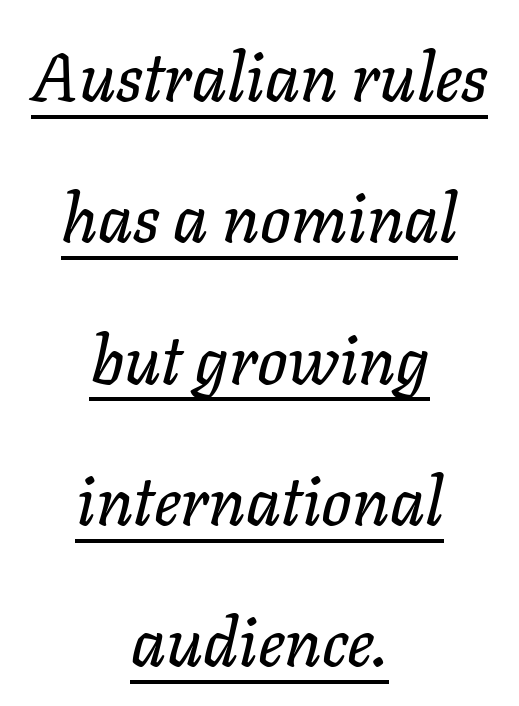
Q: Is the text italic (slanted)? A: Yes, it leans right by about 11 degrees.
Q: Is the text underlined? A: Yes.
Q: How is the paragraph aligned? A: Centered.
Q: Is the spacing between letters normal or unusually wide? A: Normal.
Q: Is the spacing between lines tight, normal or loose? A: Loose.
Q: Width (condensed, normal, or wide)? A: Normal.
Q: Stroke contrast? A: Low.
Q: x-height? A: Medium.
Q: Monospaced? A: No.
